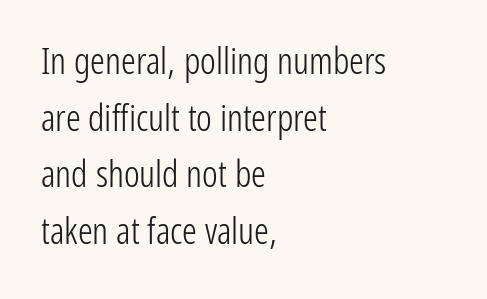
Q: Is the text bold? A: No.
Q: Is the text italic (slanted)? A: No, it is upright.
Q: Is the typeface a serif or a sans-serif typeface? A: Sans-serif.
Q: Is the text underlined? A: No.
Q: How is the paragraph aligned? A: Left-aligned.
Q: Is the spacing between letters normal or unusually wide? A: Normal.
Q: Is the spacing between lines tight, normal or loose? A: Normal.
Q: Width (condensed, normal, or wide)? A: Condensed.
Q: Stroke contrast? A: Low.
Q: x-height? A: Medium.
Q: Monospaced? A: No.
